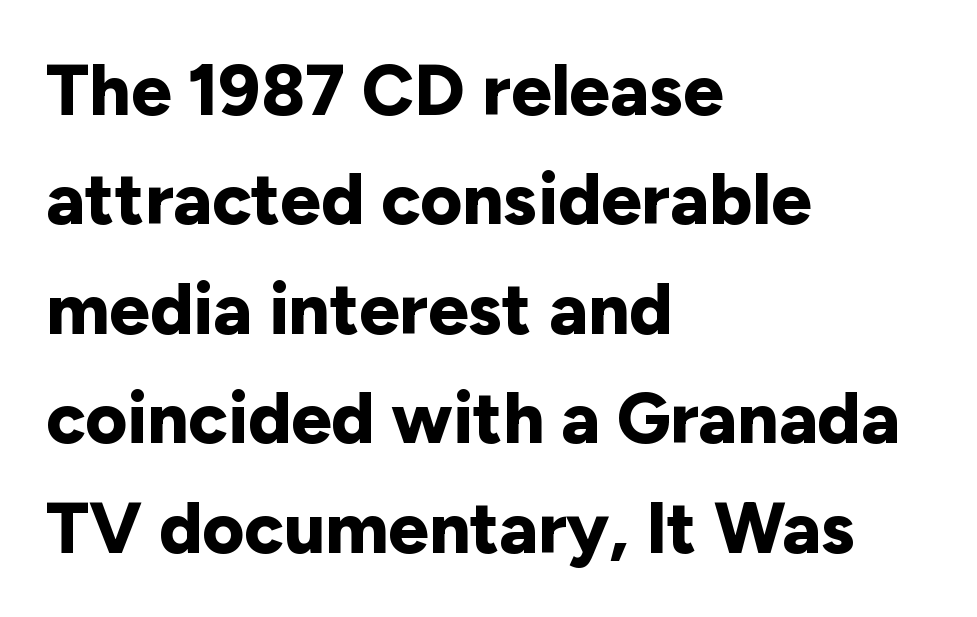
The image shows 72 px bold sans-serif type, upright; set left-aligned, normal line spacing (1.52x), normal letter spacing, not underlined; low stroke contrast and a medium x-height.
